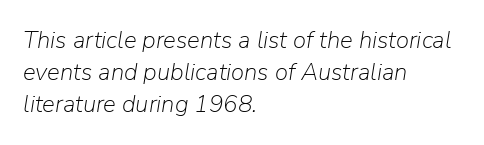
The passage shown is not underscored anywhere. Reading down the block, your eye returns to a fixed left position each line. The strokes are not fattened; the text isn't bold. It's the slanting kind of type.
